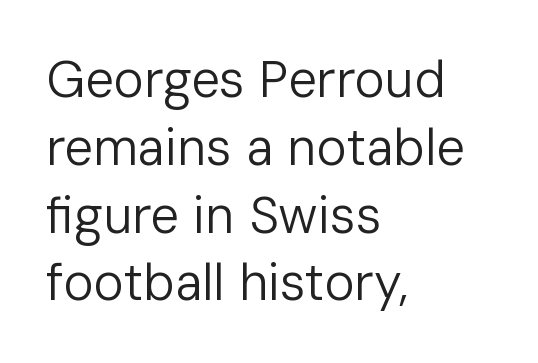
The image shows 51 px regular-weight sans-serif type, upright; set left-aligned, normal line spacing (1.33x), normal letter spacing, not underlined; low stroke contrast and a medium x-height.
